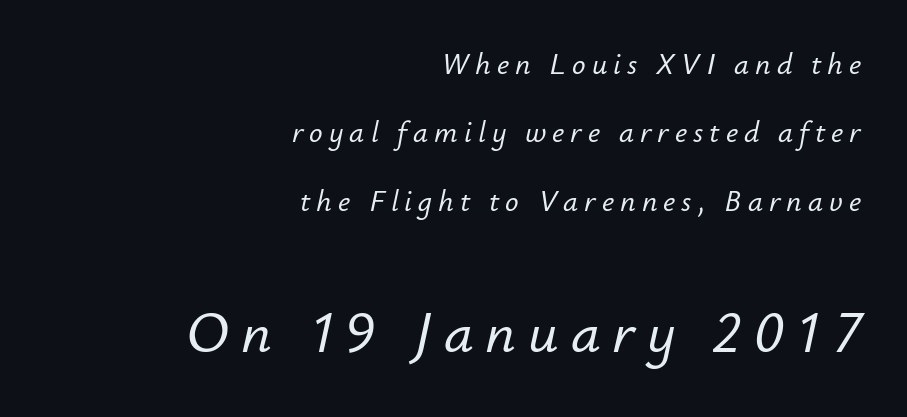
{"italic": "yes", "lean": "right", "slant_degrees": 12, "width": "normal", "stroke_contrast": "low", "x_height": "small", "monospaced": "no", "underline": "no", "align": "right", "line_spacing": "loose", "line_spacing_ratio": 2.28, "letter_spacing": "wide", "letter_spacing_em": 0.2, "larger_block": "second", "size_ratio": 1.97, "glyph_px": 59}
